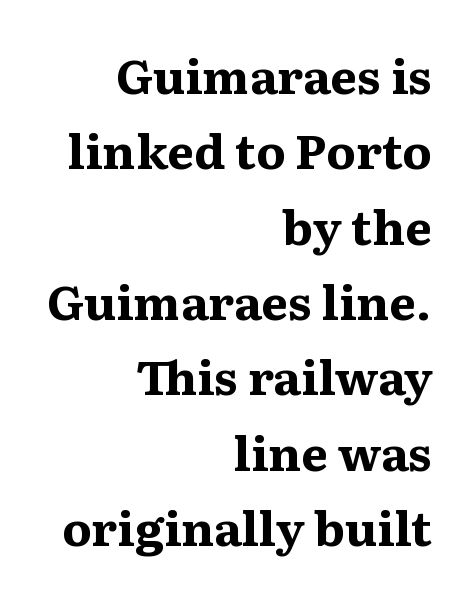
Q: Is the text bold? A: Yes.
Q: Is the text italic (slanted)? A: No, it is upright.
Q: Is the typeface a serif or a sans-serif typeface? A: Serif.
Q: Is the text underlined? A: No.
Q: How is the paragraph aligned? A: Right-aligned.
Q: Is the spacing between letters normal or unusually wide? A: Normal.
Q: Is the spacing between lines tight, normal or loose? A: Normal.
Q: Width (condensed, normal, or wide)? A: Normal.
Q: Stroke contrast? A: Medium.
Q: x-height? A: Medium.
Q: Monospaced? A: No.
